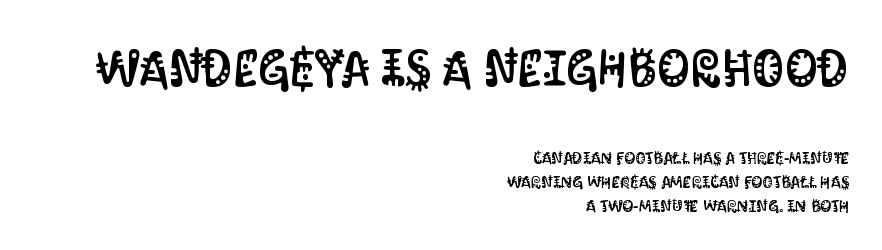
The image shows 51 px condensed sans-serif type, upright; set right-aligned, normal line spacing (1.41x), normal letter spacing, not underlined; the first (top) block is 3.0x larger; medium stroke contrast and a large x-height.
